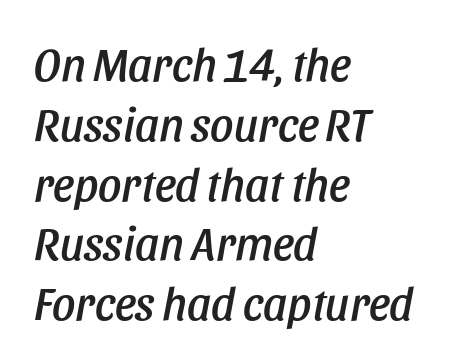
{"italic": "yes", "lean": "right", "slant_degrees": 11, "width": "condensed", "stroke_contrast": "low", "x_height": "large", "monospaced": "no", "underline": "no", "align": "left", "line_spacing": "normal", "line_spacing_ratio": 1.3, "letter_spacing": "normal", "letter_spacing_em": 0.0, "glyph_px": 46}
